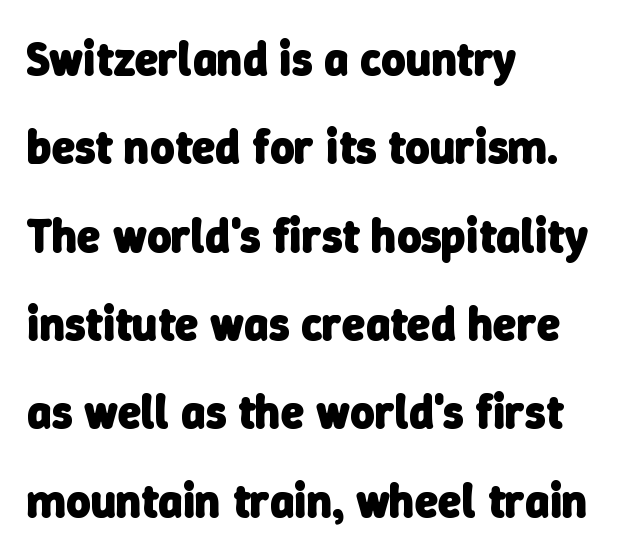
The image shows 47 px heavy sans-serif type; set left-aligned, line spacing 1.88x, normal letter spacing, not underlined; low stroke contrast and a medium x-height.
